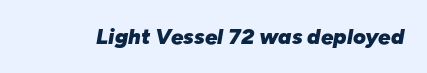
Q: Is the text bold? A: Yes.
Q: Is the text italic (slanted)? A: Yes, it leans right by about 10 degrees.
Q: Is the text underlined? A: No.
Q: Is the spacing between letters normal or unusually wide? A: Normal.
